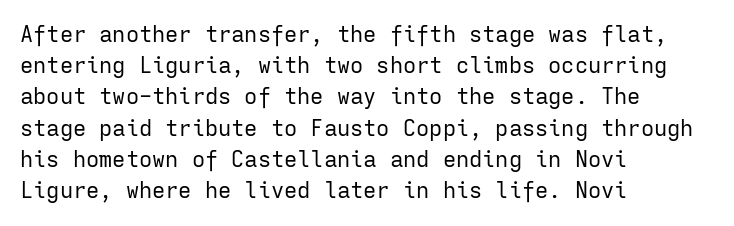
Every row of glyphs begins at an identical x-position on the left. The typesetting does not lean heavy: it is not bold. One glance says typical: line gaps are just what's usual. Underlining? Definitely not there.
